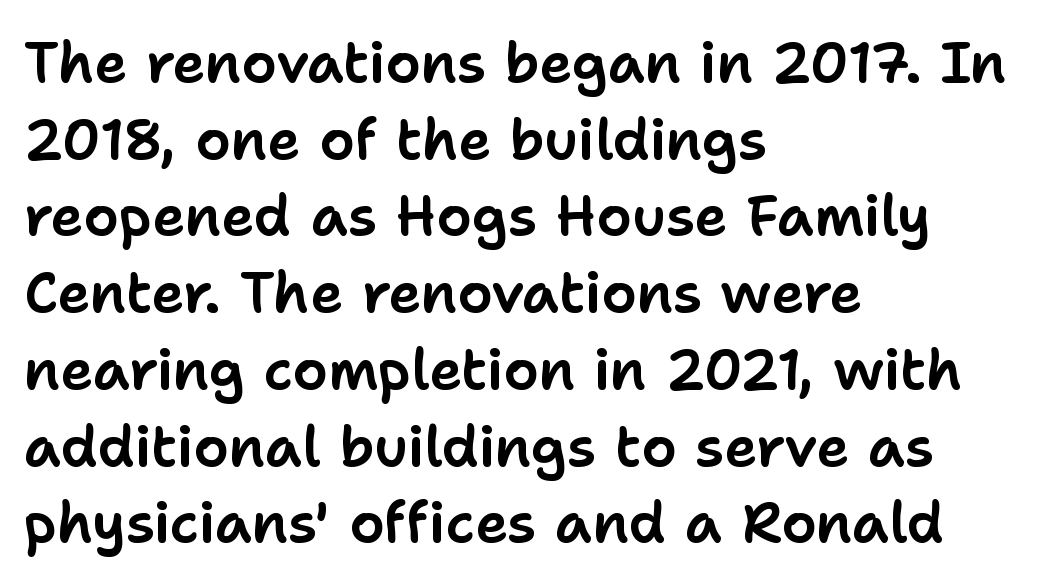
Q: Is the text italic (slanted)? A: No, it is upright.
Q: Is the typeface a serif or a sans-serif typeface? A: Sans-serif.
Q: Is the text underlined? A: No.
Q: How is the paragraph aligned? A: Left-aligned.
Q: Is the spacing between letters normal or unusually wide? A: Normal.
Q: Is the spacing between lines tight, normal or loose? A: Normal.
Q: Width (condensed, normal, or wide)? A: Normal.
Q: Stroke contrast? A: Low.
Q: x-height? A: Medium.
Q: Monospaced? A: No.
